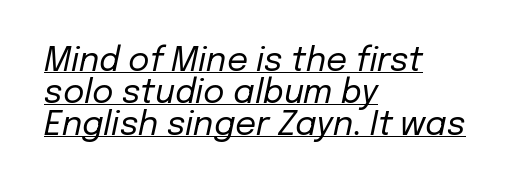
The image shows 33 px regular-weight type, italic (leaning right); set left-aligned, tight line spacing (0.97x), normal letter spacing, underlined; low stroke contrast and a medium x-height.
